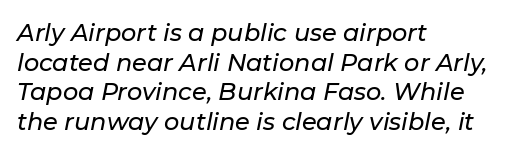
{"italic": "yes", "lean": "right", "slant_degrees": 11, "underline": "no", "align": "left", "line_spacing_ratio": 1.23, "letter_spacing": "normal", "letter_spacing_em": 0.0, "glyph_px": 24}
